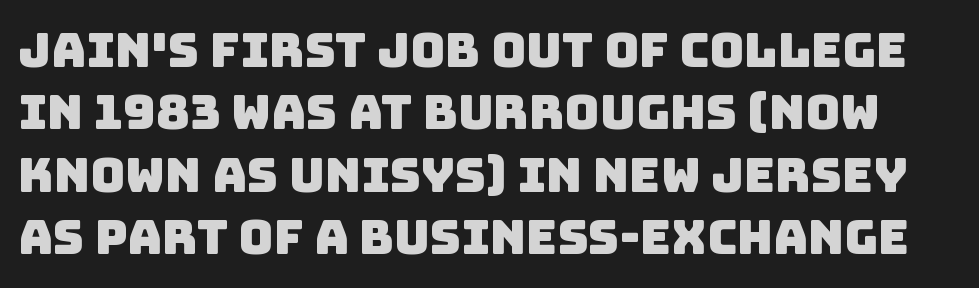
Q: Is the typeface a serif or a sans-serif typeface? A: Sans-serif.
Q: Is the text underlined? A: No.
Q: Is the spacing between letters normal or unusually wide? A: Normal.
Q: Is the spacing between lines tight, normal or loose? A: Normal.
Q: Width (condensed, normal, or wide)? A: Normal.
Q: Stroke contrast? A: Low.
Q: x-height? A: Large.
Q: Monospaced? A: No.
